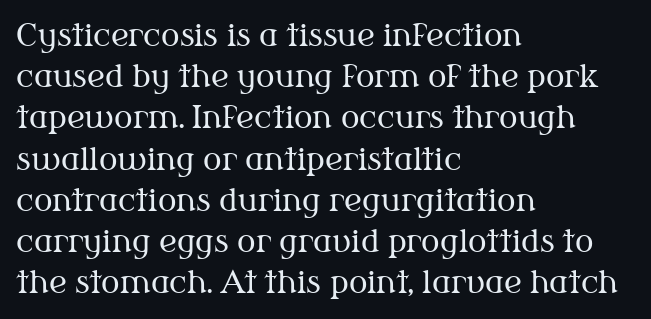
{"serif": "yes", "italic": "no", "bold": "no", "weight": "regular", "width": "normal", "stroke_contrast": "medium", "x_height": "medium", "monospaced": "no", "underline": "no", "align": "left", "line_spacing": "normal", "line_spacing_ratio": 1.33, "letter_spacing": "normal", "letter_spacing_em": 0.0, "glyph_px": 31}
